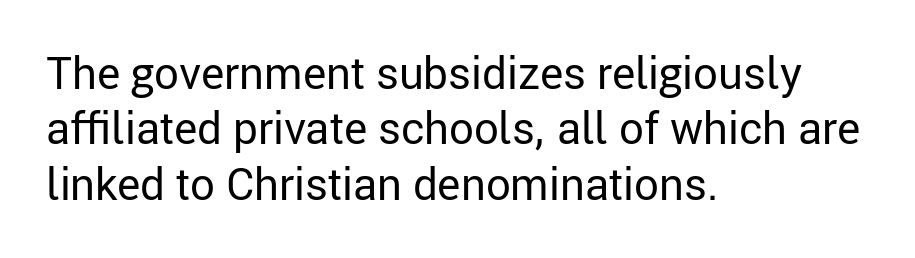
The image shows 44 px regular-weight sans-serif type, upright; set left-aligned, normal line spacing (1.26x), normal letter spacing, not underlined; low stroke contrast and a medium x-height.
